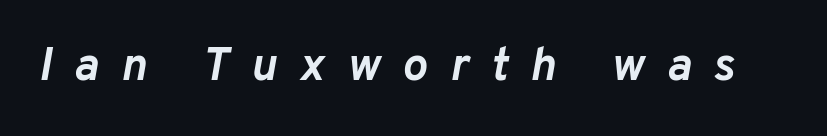
{"italic": "yes", "lean": "right", "slant_degrees": 10, "bold": "yes", "weight": "semibold", "width": "normal", "stroke_contrast": "low", "x_height": "medium", "monospaced": "no", "underline": "no", "letter_spacing": "wide", "letter_spacing_em": 0.47, "glyph_px": 47}
